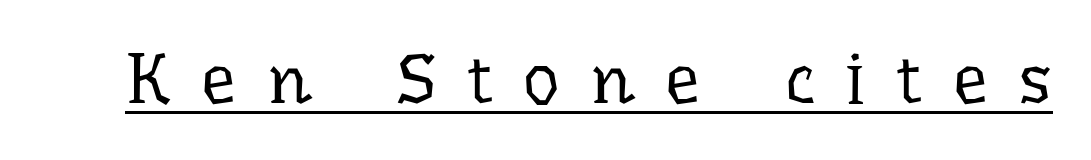
{"serif": "yes", "italic": "no", "bold": "no", "weight": "regular", "width": "normal", "stroke_contrast": "low", "x_height": "medium", "monospaced": "no", "underline": "yes", "letter_spacing": "wide", "letter_spacing_em": 0.44, "glyph_px": 70}
